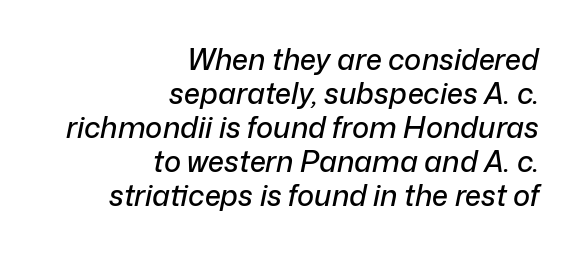
Q: Is the text italic (slanted)? A: Yes, it leans right by about 12 degrees.
Q: Is the text underlined? A: No.
Q: How is the paragraph aligned? A: Right-aligned.
Q: Is the spacing between letters normal or unusually wide? A: Normal.
Q: Width (condensed, normal, or wide)? A: Normal.
Q: Stroke contrast? A: Low.
Q: x-height? A: Medium.
Q: Monospaced? A: No.
